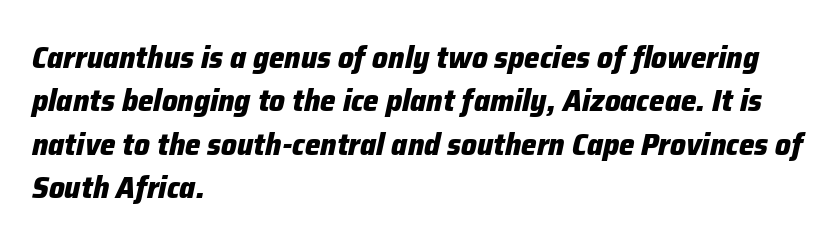
{"italic": "yes", "lean": "right", "slant_degrees": 12, "bold": "yes", "weight": "heavy", "width": "normal", "stroke_contrast": "low", "x_height": "medium", "monospaced": "no", "underline": "no", "align": "left", "line_spacing": "normal", "line_spacing_ratio": 1.4, "letter_spacing": "normal", "letter_spacing_em": 0.0, "glyph_px": 31}
